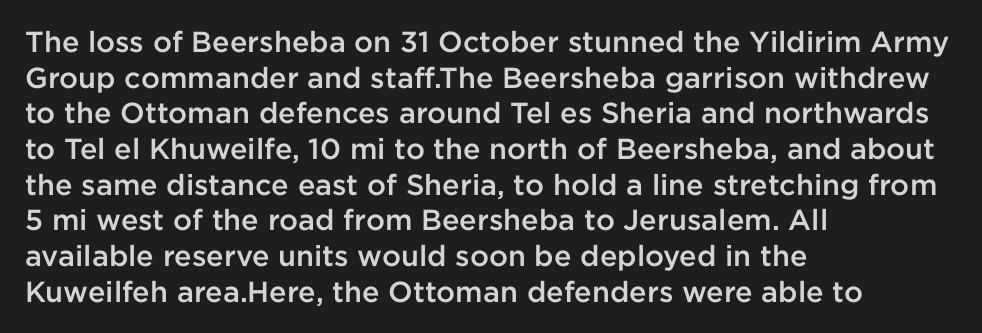
The image shows 29 px semibold sans-serif type, upright; set left-aligned, line spacing 1.23x, normal letter spacing, not underlined; low stroke contrast and a medium x-height.
